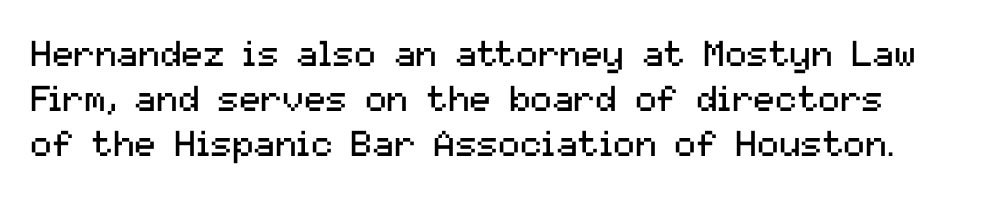
Think of a printed novel: that variable character pitch is what you see here. The space beneath each line is pristine and unruled. The lettering holds an erect, upright posture throughout. No extra ink here — the face is not bold. Vertical spacing — default.
